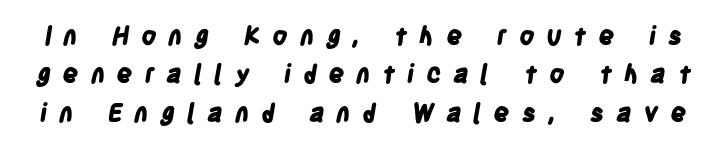
The image shows 25 px bold type; set normal line spacing (1.54x), unusually wide letter spacing (+0.47 em), not underlined.
